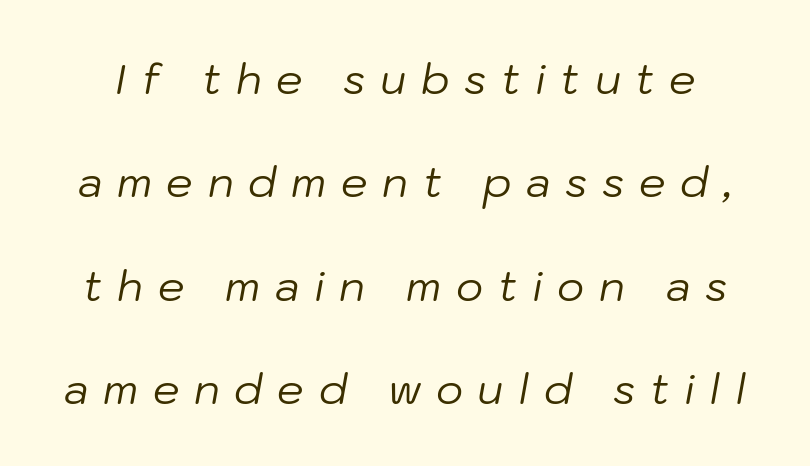
{"italic": "yes", "lean": "right", "slant_degrees": 10, "bold": "no", "weight": "regular", "width": "normal", "stroke_contrast": "low", "x_height": "medium", "monospaced": "no", "underline": "no", "line_spacing": "loose", "line_spacing_ratio": 2.46, "letter_spacing": "wide", "letter_spacing_em": 0.35, "glyph_px": 42}
